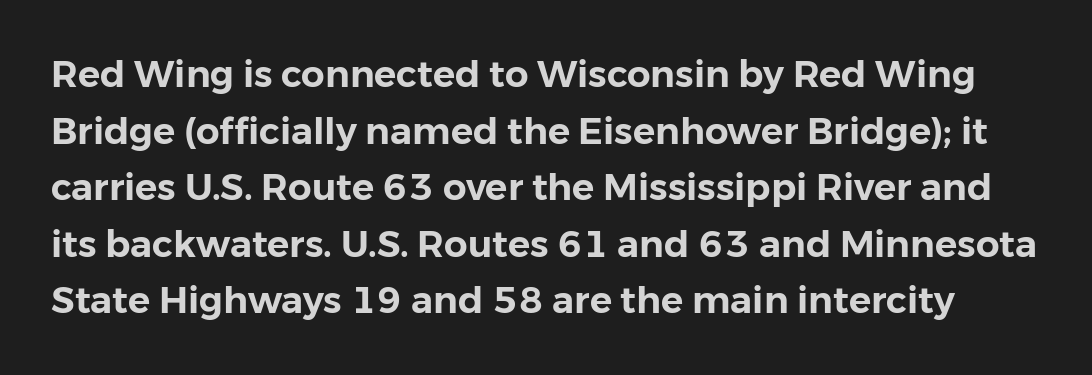
The image shows 37 px sans-serif type, upright; set normal line spacing (1.53x), normal letter spacing, not underlined; low stroke contrast and a medium x-height.
